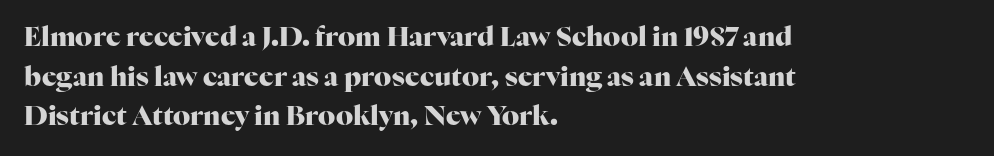
{"italic": "no", "bold": "yes", "underline": "no", "align": "left", "line_spacing": "normal", "line_spacing_ratio": 1.47, "letter_spacing": "normal", "letter_spacing_em": 0.0, "glyph_px": 27}
